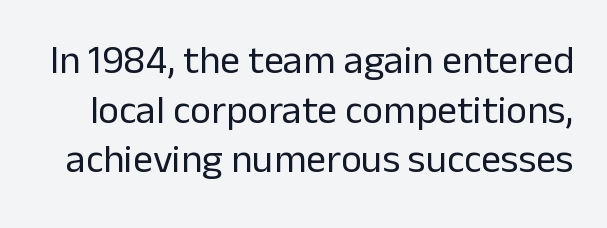
{"serif": "no", "italic": "no", "bold": "no", "weight": "regular", "width": "normal", "stroke_contrast": "low", "x_height": "medium", "monospaced": "no", "underline": "no", "line_spacing_ratio": 1.24, "letter_spacing": "normal", "letter_spacing_em": 0.0, "glyph_px": 40}
